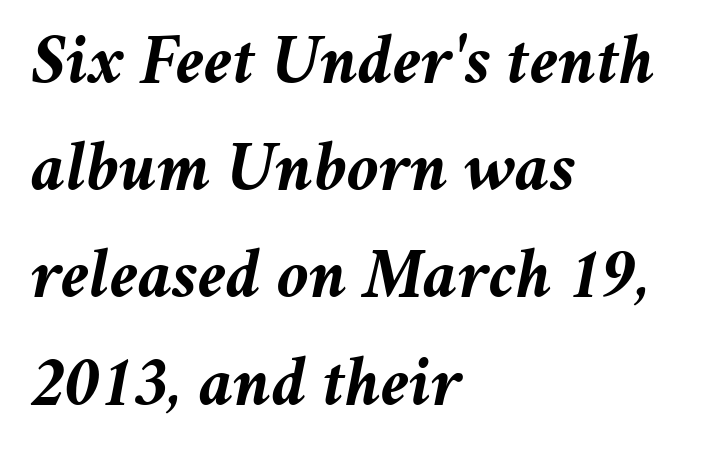
Q: Is the text bold? A: Yes.
Q: Is the text italic (slanted)? A: Yes, it leans right by about 11 degrees.
Q: Is the text underlined? A: No.
Q: How is the paragraph aligned? A: Left-aligned.
Q: Is the spacing between letters normal or unusually wide? A: Normal.
Q: Is the spacing between lines tight, normal or loose? A: Normal.
Q: Width (condensed, normal, or wide)? A: Normal.
Q: Stroke contrast? A: Medium.
Q: x-height? A: Medium.
Q: Monospaced? A: No.
